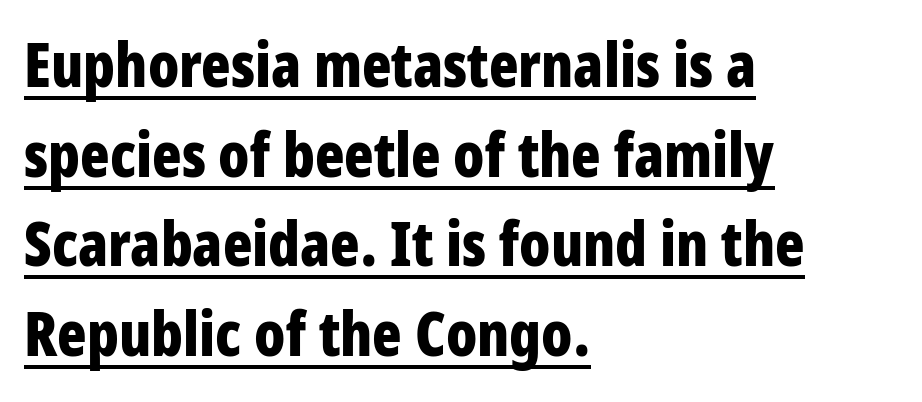
Q: Is the text bold? A: Yes.
Q: Is the text italic (slanted)? A: No, it is upright.
Q: Is the typeface a serif or a sans-serif typeface? A: Sans-serif.
Q: Is the text underlined? A: Yes.
Q: How is the paragraph aligned? A: Left-aligned.
Q: Is the spacing between letters normal or unusually wide? A: Normal.
Q: Is the spacing between lines tight, normal or loose? A: Normal.
Q: Width (condensed, normal, or wide)? A: Condensed.
Q: Stroke contrast? A: Low.
Q: x-height? A: Large.
Q: Monospaced? A: No.
